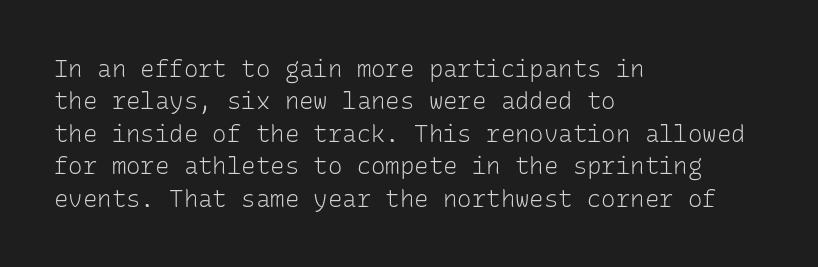
The typesetter chose a ragged-right arrangement here. In terms of letterspacing, this is plain default setting. Descenders hang freely into open space. A typesetter would call this leading conventional body-copy spacing. Stems and bowls with no extra thickness — not bold.
